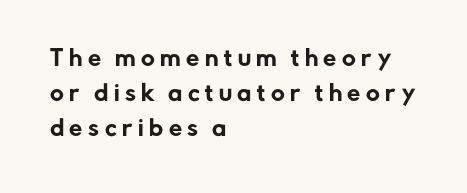
{"italic": "no", "underline": "no", "align": "left", "line_spacing": "normal", "line_spacing_ratio": 1.67, "letter_spacing": "wide", "letter_spacing_em": 0.26, "glyph_px": 21}
